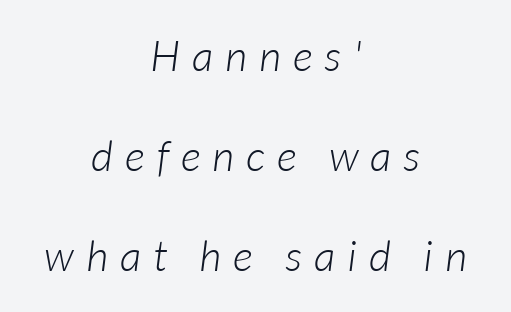
Q: Is the text bold? A: No.
Q: Is the typeface a serif or a sans-serif typeface? A: Sans-serif.
Q: Is the text underlined? A: No.
Q: How is the paragraph aligned? A: Centered.
Q: Is the spacing between letters normal or unusually wide? A: Unusually wide.
Q: Is the spacing between lines tight, normal or loose? A: Loose.
Q: Width (condensed, normal, or wide)? A: Normal.
Q: Stroke contrast? A: Low.
Q: x-height? A: Medium.
Q: Monospaced? A: No.
